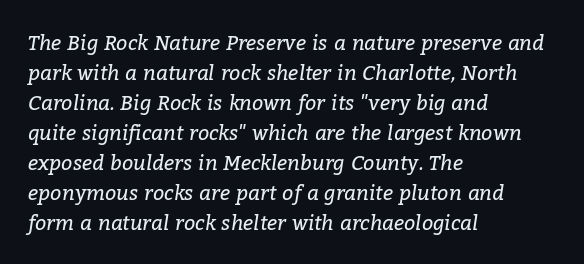
Q: Is the text bold? A: No.
Q: Is the text italic (slanted)? A: Yes, it leans right by about 9 degrees.
Q: Is the text underlined? A: No.
Q: How is the paragraph aligned? A: Left-aligned.
Q: Is the spacing between letters normal or unusually wide? A: Normal.
Q: Is the spacing between lines tight, normal or loose? A: Normal.
